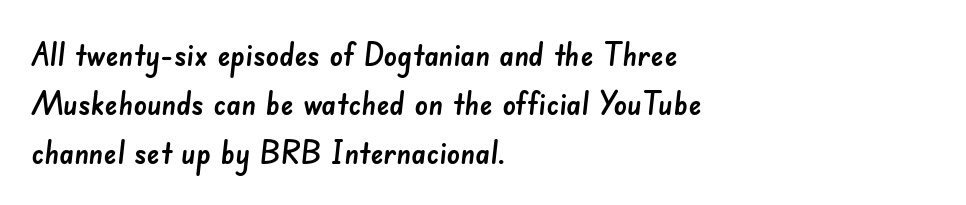
Q: Is the typeface a serif or a sans-serif typeface? A: Sans-serif.
Q: Is the text underlined? A: No.
Q: How is the paragraph aligned? A: Left-aligned.
Q: Is the spacing between letters normal or unusually wide? A: Normal.
Q: Is the spacing between lines tight, normal or loose? A: Normal.
Q: Width (condensed, normal, or wide)? A: Normal.
Q: Stroke contrast? A: Low.
Q: x-height? A: Small.
Q: Monospaced? A: No.
